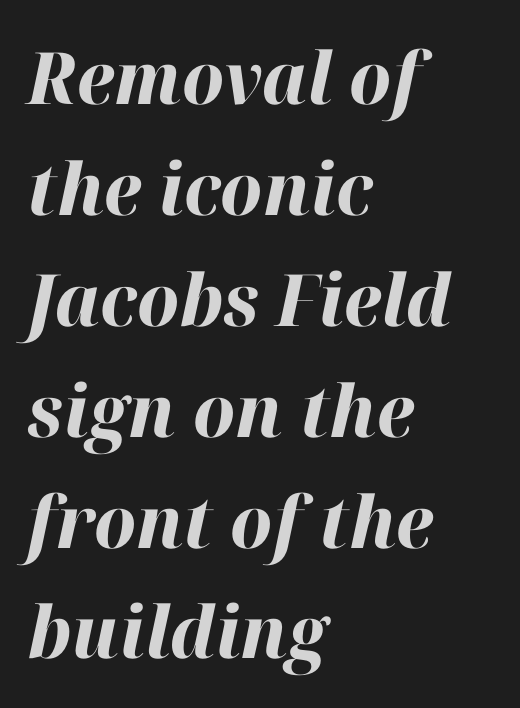
{"italic": "yes", "lean": "right", "slant_degrees": 12, "bold": "yes", "weight": "bold", "width": "normal", "stroke_contrast": "high", "x_height": "medium", "monospaced": "no", "underline": "no", "align": "left", "line_spacing": "normal", "line_spacing_ratio": 1.54, "letter_spacing": "normal", "letter_spacing_em": 0.0, "glyph_px": 72}
